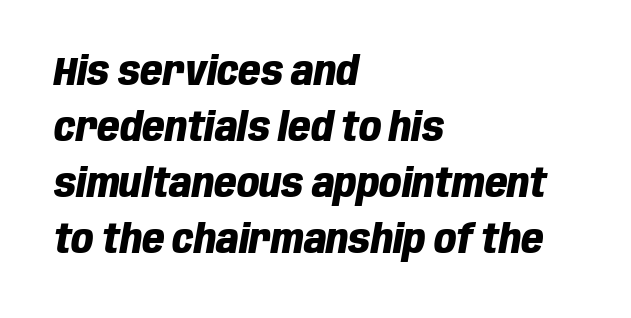
Q: Is the text bold? A: Yes.
Q: Is the text italic (slanted)? A: Yes, it leans right by about 10 degrees.
Q: Is the text underlined? A: No.
Q: How is the paragraph aligned? A: Left-aligned.
Q: Is the spacing between letters normal or unusually wide? A: Normal.
Q: Is the spacing between lines tight, normal or loose? A: Normal.
Q: Width (condensed, normal, or wide)? A: Condensed.
Q: Stroke contrast? A: Low.
Q: x-height? A: Large.
Q: Monospaced? A: No.
